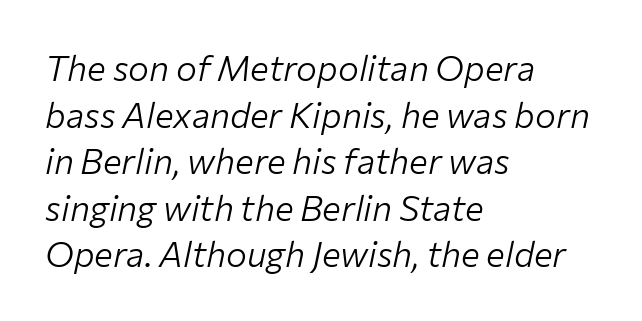
The image shows 35 px light type, italic (leaning right); set left-aligned, normal line spacing (1.33x), normal letter spacing, not underlined; low stroke contrast and a medium x-height.
